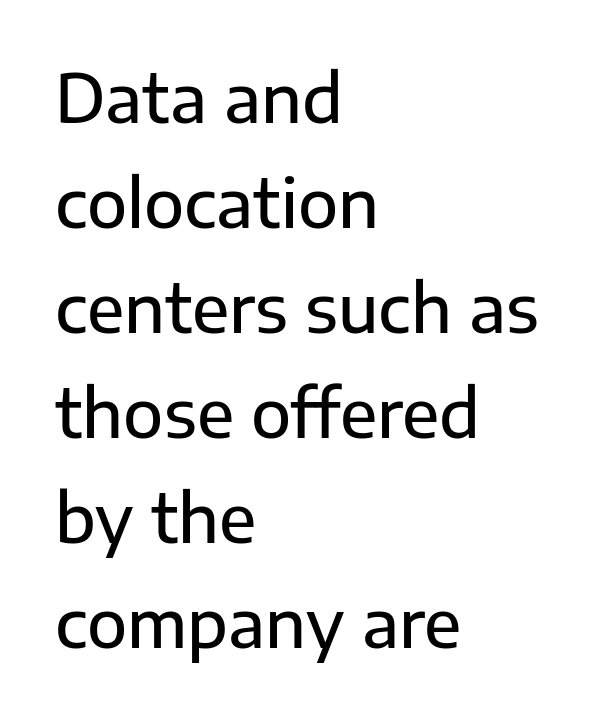
Q: Is the text italic (slanted)? A: No, it is upright.
Q: Is the typeface a serif or a sans-serif typeface? A: Sans-serif.
Q: Is the text underlined? A: No.
Q: How is the paragraph aligned? A: Left-aligned.
Q: Is the spacing between letters normal or unusually wide? A: Normal.
Q: Is the spacing between lines tight, normal or loose? A: Normal.
Q: Width (condensed, normal, or wide)? A: Normal.
Q: Stroke contrast? A: Low.
Q: x-height? A: Medium.
Q: Monospaced? A: No.
